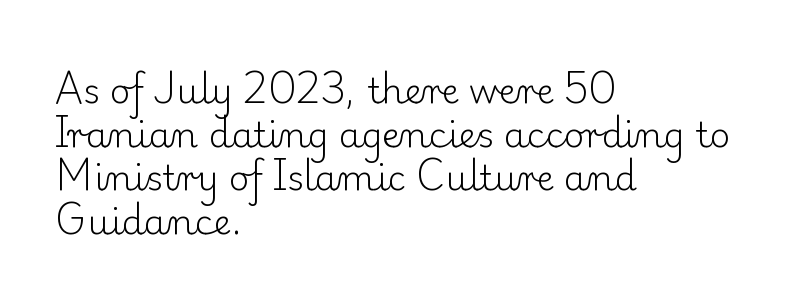
The image shows 35 px light type, upright; set left-aligned, normal line spacing (1.25x), normal letter spacing, not underlined; low stroke contrast and a small x-height.
